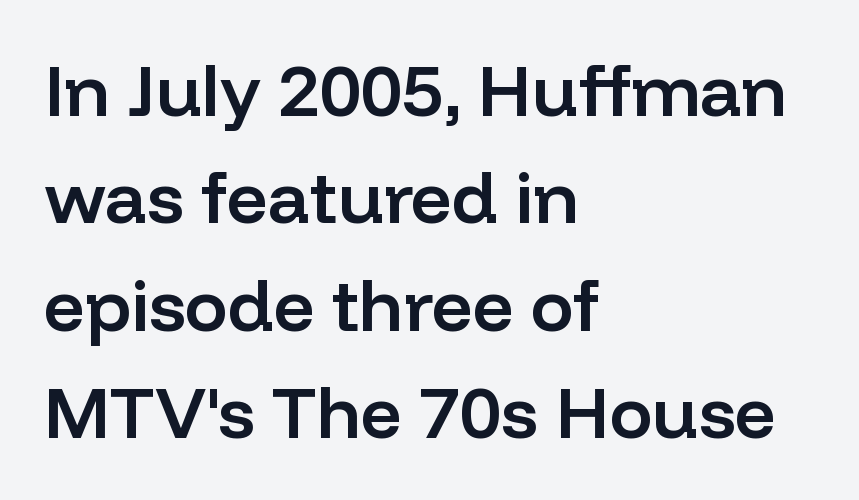
Q: Is the text bold? A: Semi-bold.
Q: Is the text italic (slanted)? A: No, it is upright.
Q: Is the typeface a serif or a sans-serif typeface? A: Sans-serif.
Q: Is the text underlined? A: No.
Q: How is the paragraph aligned? A: Left-aligned.
Q: Is the spacing between letters normal or unusually wide? A: Normal.
Q: Is the spacing between lines tight, normal or loose? A: Normal.
Q: Width (condensed, normal, or wide)? A: Normal.
Q: Stroke contrast? A: Low.
Q: x-height? A: Medium.
Q: Monospaced? A: No.
